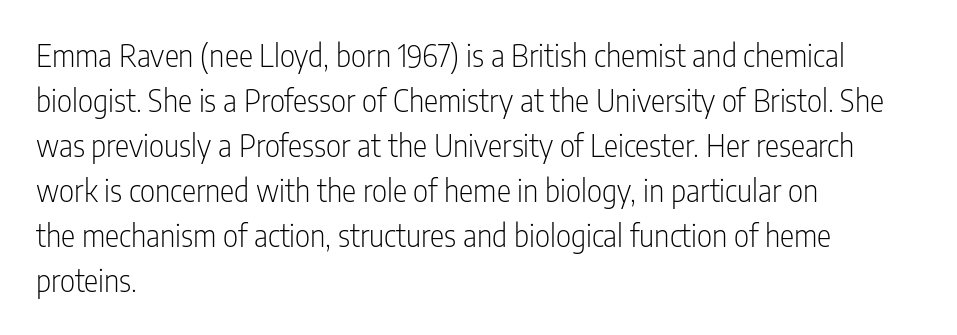
The image shows 30 px light, condensed sans-serif type, upright; set left-aligned, normal line spacing (1.5x), normal letter spacing, not underlined; low stroke contrast and a medium x-height.
